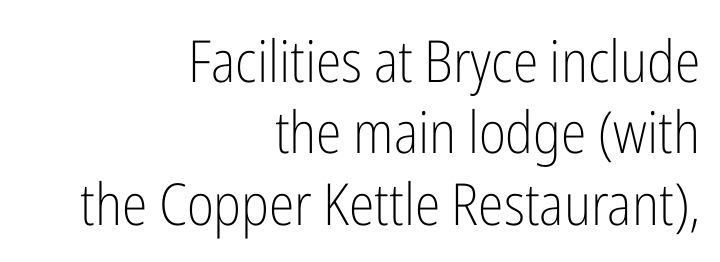
{"serif": "no", "italic": "no", "bold": "no", "weight": "light", "width": "condensed", "stroke_contrast": "low", "x_height": "medium", "monospaced": "no", "underline": "no", "align": "right", "line_spacing_ratio": 1.23, "letter_spacing": "normal", "letter_spacing_em": 0.0, "glyph_px": 58}
